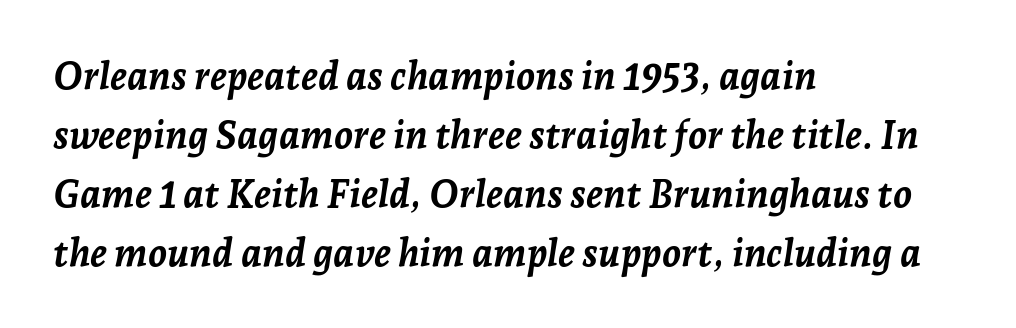
The image shows 38 px semibold type, italic (leaning right); set left-aligned, normal line spacing (1.55x), normal letter spacing, not underlined; low stroke contrast and a medium x-height.
